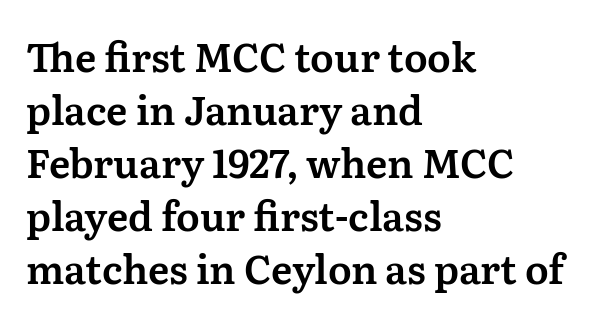
{"serif": "yes", "italic": "no", "width": "normal", "stroke_contrast": "medium", "x_height": "medium", "monospaced": "no", "underline": "no", "align": "left", "line_spacing": "normal", "line_spacing_ratio": 1.36, "letter_spacing": "normal", "letter_spacing_em": 0.0, "glyph_px": 39}
